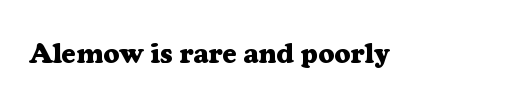
The baseline area is clear. Each letter keeps its own natural width here, so spacing adapts to shape. Spacing between characters is what you'd get straight out of the box. Italic: no, the glyphs are upright roman.
